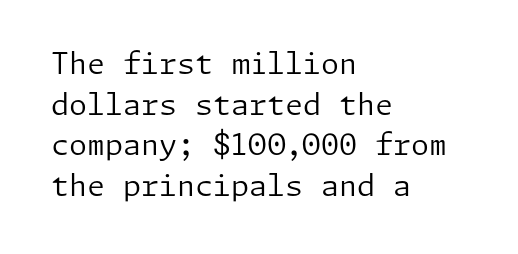
Q: Is the text bold? A: No.
Q: Is the text italic (slanted)? A: No, it is upright.
Q: Is the typeface a serif or a sans-serif typeface? A: Sans-serif.
Q: Is the text underlined? A: No.
Q: How is the paragraph aligned? A: Left-aligned.
Q: Is the spacing between letters normal or unusually wide? A: Normal.
Q: Is the spacing between lines tight, normal or loose? A: Normal.
Q: Width (condensed, normal, or wide)? A: Normal.
Q: Stroke contrast? A: Low.
Q: x-height? A: Medium.
